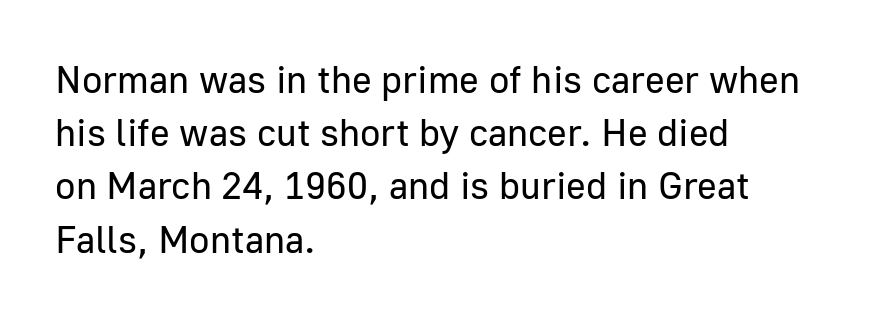
The image shows 38 px regular-weight sans-serif type, upright; set left-aligned, normal line spacing (1.4x), normal letter spacing, not underlined; low stroke contrast and a medium x-height.
